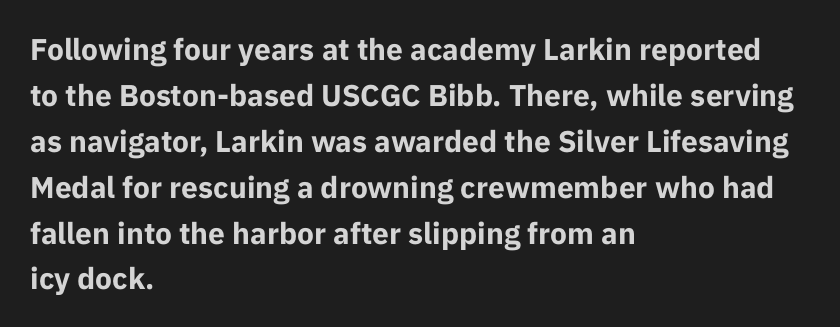
Q: Is the text bold? A: Yes.
Q: Is the text italic (slanted)? A: No, it is upright.
Q: Is the typeface a serif or a sans-serif typeface? A: Sans-serif.
Q: Is the text underlined? A: No.
Q: How is the paragraph aligned? A: Left-aligned.
Q: Is the spacing between letters normal or unusually wide? A: Normal.
Q: Is the spacing between lines tight, normal or loose? A: Normal.
Q: Width (condensed, normal, or wide)? A: Normal.
Q: Stroke contrast? A: Low.
Q: x-height? A: Medium.
Q: Monospaced? A: No.
